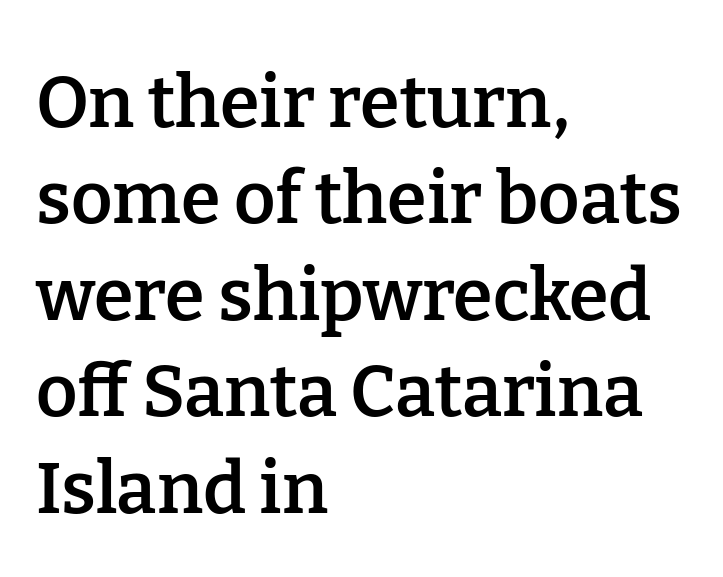
{"serif": "yes", "italic": "no", "bold": "semi", "weight": "semibold", "width": "normal", "stroke_contrast": "low", "x_height": "medium", "monospaced": "no", "underline": "no", "align": "left", "line_spacing": "normal", "line_spacing_ratio": 1.34, "letter_spacing": "normal", "letter_spacing_em": 0.0, "glyph_px": 72}
